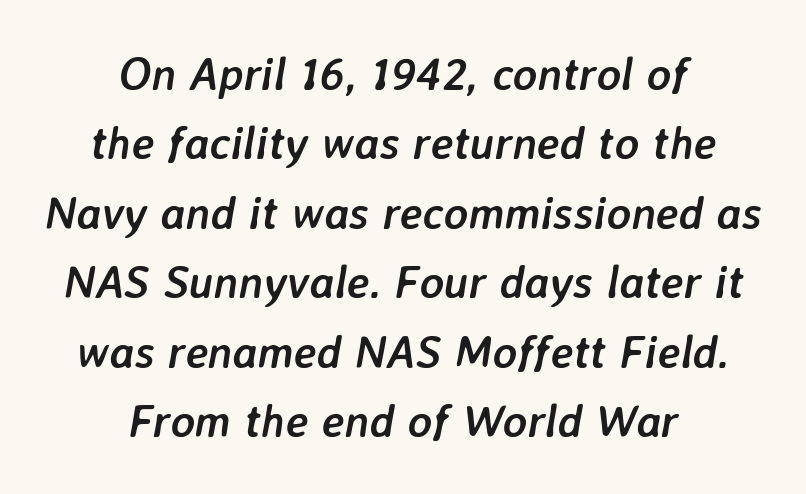
Q: Is the text bold? A: Yes.
Q: Is the text italic (slanted)? A: Yes, it leans right by about 7 degrees.
Q: Is the text underlined? A: No.
Q: How is the paragraph aligned? A: Centered.
Q: Is the spacing between letters normal or unusually wide? A: Normal.
Q: Is the spacing between lines tight, normal or loose? A: Normal.
Q: Width (condensed, normal, or wide)? A: Normal.
Q: Stroke contrast? A: Low.
Q: x-height? A: Medium.
Q: Monospaced? A: No.
